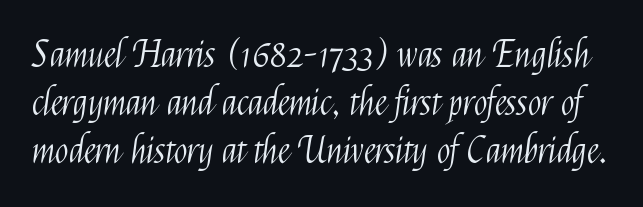
Q: Is the text bold? A: No.
Q: Is the text italic (slanted)? A: Yes.
Q: Is the typeface a serif or a sans-serif typeface? A: Sans-serif.
Q: Is the text underlined? A: No.
Q: Is the spacing between letters normal or unusually wide? A: Normal.
Q: Is the spacing between lines tight, normal or loose? A: Normal.
Q: Width (condensed, normal, or wide)? A: Condensed.
Q: Stroke contrast? A: Medium.
Q: x-height? A: Medium.
Q: Monospaced? A: No.
